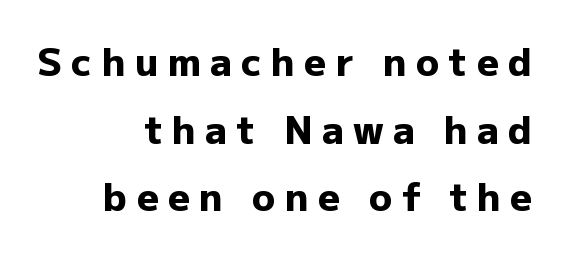
Any mark beneath the type? The region is blank. Vertical strokes here are truly vertical. I'd call this a sans setting — the letters go barefoot. I'd describe the lettering as bold — thick and assertive. Substantial extra tracking has been applied to these lines. Each line ends at the same right margin while the left side varies.
